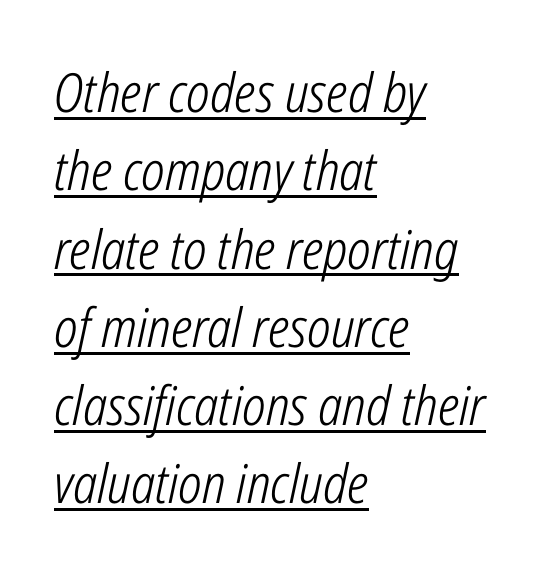
The rendering uses natural spacing where letterforms have individual widths. Honestly, the letter spacing is just normal — you wouldn't notice it. Horizontally, the lines are justified to the leading edge only. Ink coverage per letter is moderate at most. Check the space under the baseline: a stroke is drawn there. A normal amount of white space separates one row of letters from the next.
